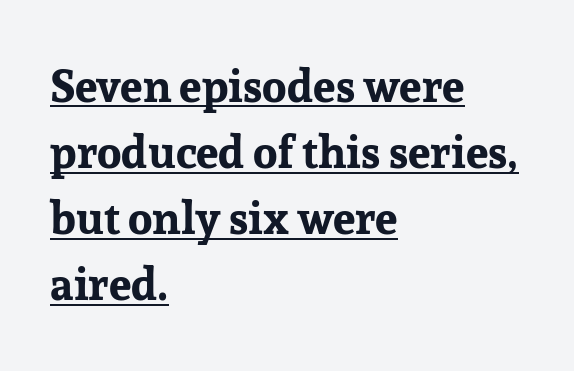
{"serif": "yes", "italic": "no", "bold": "yes", "weight": "bold", "width": "normal", "stroke_contrast": "low", "x_height": "medium", "monospaced": "no", "underline": "yes", "align": "left", "line_spacing": "normal", "line_spacing_ratio": 1.47, "letter_spacing": "normal", "letter_spacing_em": 0.0, "glyph_px": 45}
